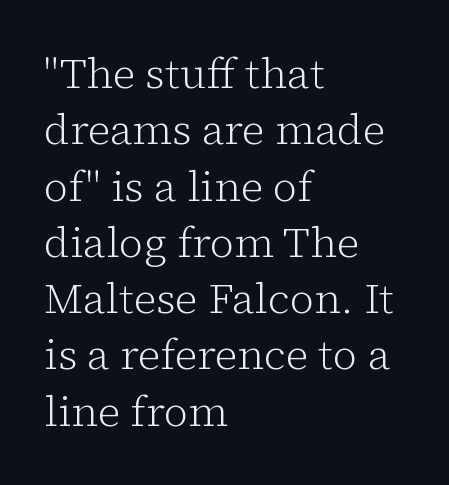
Q: Is the text bold? A: No.
Q: Is the text italic (slanted)? A: No, it is upright.
Q: Is the typeface a serif or a sans-serif typeface? A: Serif.
Q: Is the text underlined? A: No.
Q: How is the paragraph aligned? A: Left-aligned.
Q: Is the spacing between letters normal or unusually wide? A: Normal.
Q: Is the spacing between lines tight, normal or loose? A: Normal.
Q: Width (condensed, normal, or wide)? A: Normal.
Q: Stroke contrast? A: Low.
Q: x-height? A: Medium.
Q: Monospaced? A: No.
